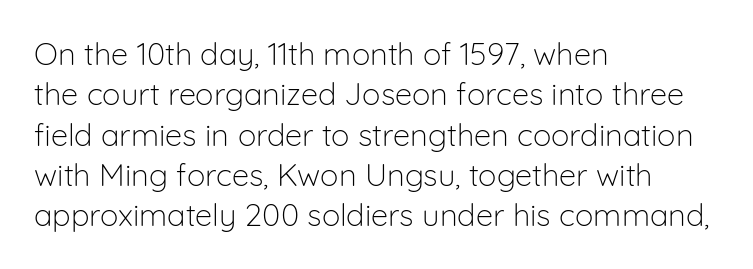
{"serif": "no", "italic": "no", "bold": "no", "weight": "light", "width": "normal", "stroke_contrast": "low", "x_height": "medium", "monospaced": "no", "underline": "no", "align": "left", "line_spacing": "normal", "line_spacing_ratio": 1.3, "letter_spacing": "normal", "letter_spacing_em": 0.0, "glyph_px": 31}
